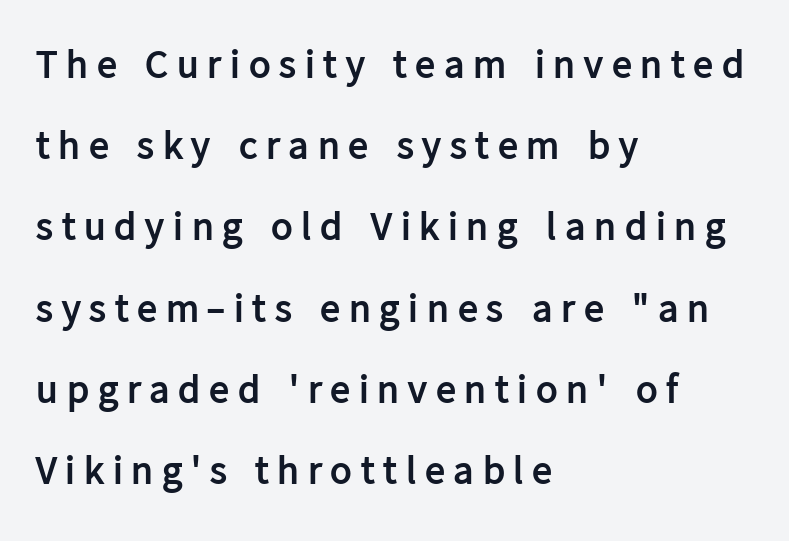
Note: no serifs on the glyphs. Looks like regular typesetting: each glyph gets only the width it needs. The font's upright variant was chosen for this text. Is the block centered? No — it sits flush against the left margin. Check under the words: just untouched page. Is the type bold? Yes — the strokes are clearly thick and heavy.
